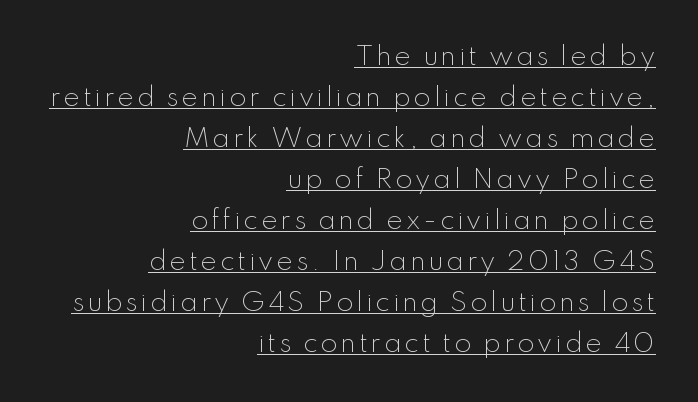
Q: Is the text bold? A: No.
Q: Is the text italic (slanted)? A: No, it is upright.
Q: Is the text underlined? A: Yes.
Q: How is the paragraph aligned? A: Right-aligned.
Q: Is the spacing between lines tight, normal or loose? A: Normal.
